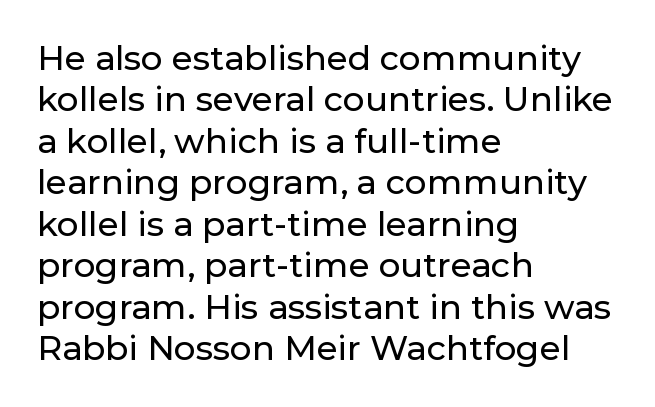
Q: Is the text italic (slanted)? A: No, it is upright.
Q: Is the typeface a serif or a sans-serif typeface? A: Sans-serif.
Q: Is the text underlined? A: No.
Q: How is the paragraph aligned? A: Left-aligned.
Q: Is the spacing between letters normal or unusually wide? A: Normal.
Q: Width (condensed, normal, or wide)? A: Normal.
Q: Stroke contrast? A: Low.
Q: x-height? A: Medium.
Q: Monospaced? A: No.
